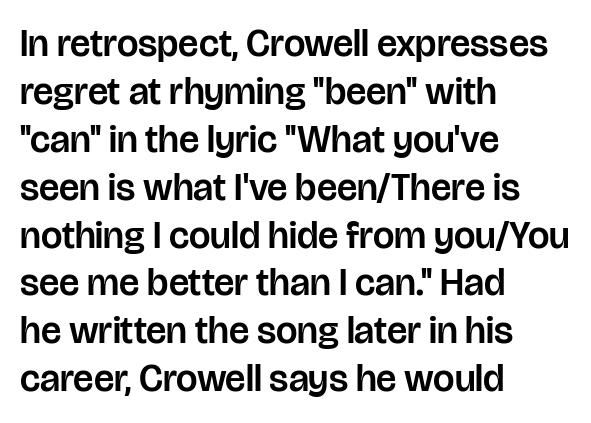
Q: Is the text italic (slanted)? A: No, it is upright.
Q: Is the typeface a serif or a sans-serif typeface? A: Sans-serif.
Q: Is the text underlined? A: No.
Q: How is the paragraph aligned? A: Left-aligned.
Q: Is the spacing between letters normal or unusually wide? A: Normal.
Q: Is the spacing between lines tight, normal or loose? A: Normal.
Q: Width (condensed, normal, or wide)? A: Normal.
Q: Stroke contrast? A: Low.
Q: x-height? A: Large.
Q: Monospaced? A: No.
